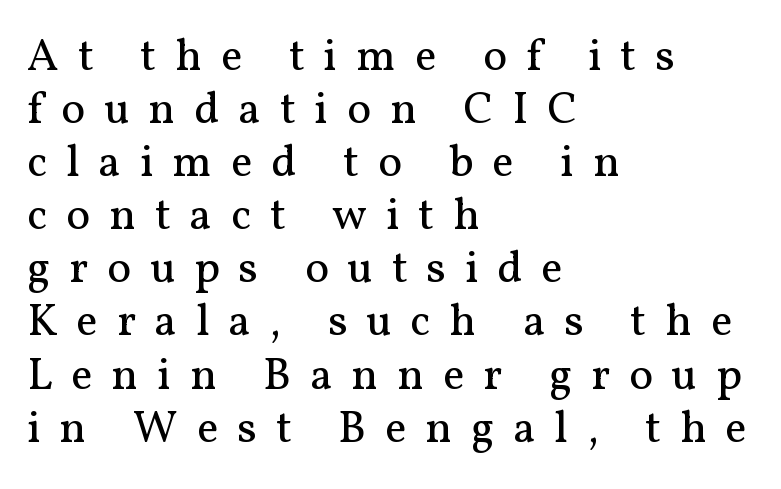
Q: Is the text bold? A: No.
Q: Is the text italic (slanted)? A: No, it is upright.
Q: Is the typeface a serif or a sans-serif typeface? A: Serif.
Q: Is the text underlined? A: No.
Q: How is the paragraph aligned? A: Left-aligned.
Q: Is the spacing between letters normal or unusually wide? A: Unusually wide.
Q: Width (condensed, normal, or wide)? A: Normal.
Q: Stroke contrast? A: Medium.
Q: x-height? A: Medium.
Q: Monospaced? A: No.
